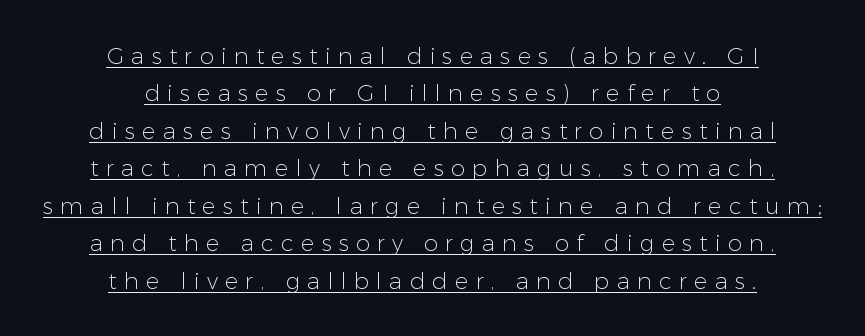
Q: Is the text bold? A: No.
Q: Is the text italic (slanted)? A: No, it is upright.
Q: Is the text underlined? A: Yes.
Q: How is the paragraph aligned? A: Centered.
Q: Is the spacing between letters normal or unusually wide? A: Unusually wide.
Q: Is the spacing between lines tight, normal or loose? A: Normal.
